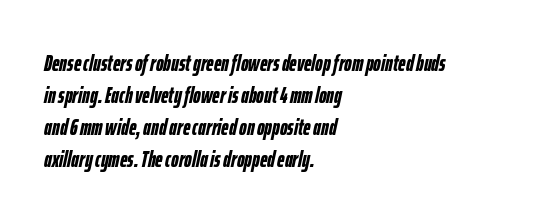
Rows of type keep a routine distance in the vertical direction. Compared with ordinary roman type, these characters are visibly tilted. Bold? Absolutely — the strokes are thick and heavy. The passage shown is not underscored anywhere.
